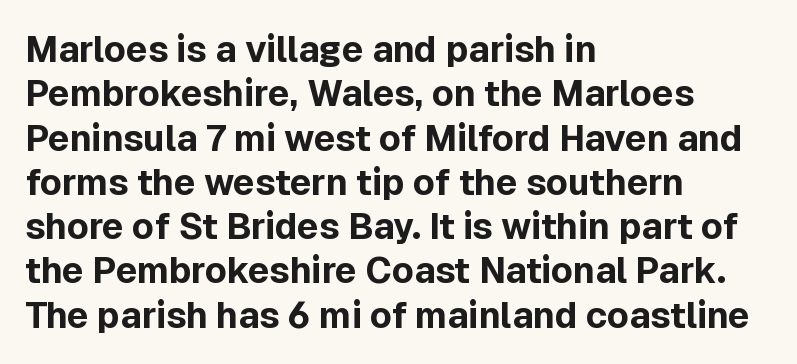
Q: Is the text bold? A: Yes.
Q: Is the text italic (slanted)? A: No, it is upright.
Q: Is the typeface a serif or a sans-serif typeface? A: Sans-serif.
Q: Is the text underlined? A: No.
Q: How is the paragraph aligned? A: Left-aligned.
Q: Is the spacing between letters normal or unusually wide? A: Normal.
Q: Width (condensed, normal, or wide)? A: Normal.
Q: x-height? A: Medium.
Q: Monospaced? A: No.
